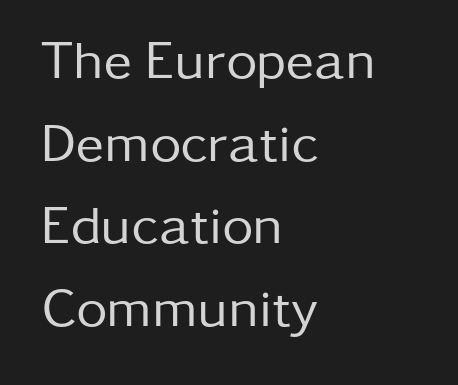
The image shows 54 px regular-weight sans-serif type, upright; set left-aligned, normal line spacing (1.53x), normal letter spacing, not underlined; low stroke contrast and a medium x-height.
